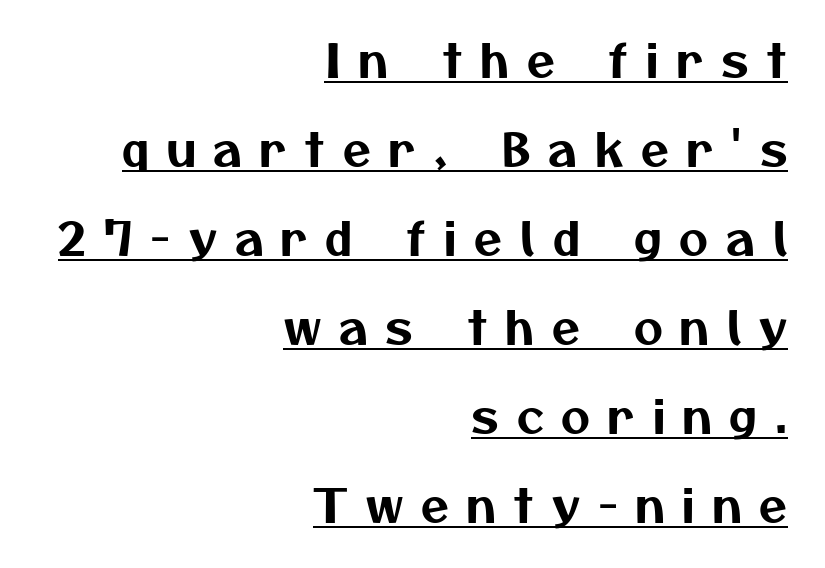
{"serif": "no", "width": "normal", "stroke_contrast": "medium", "x_height": "medium", "monospaced": "no", "underline": "yes", "align": "right", "line_spacing": "loose", "line_spacing_ratio": 1.98, "letter_spacing": "wide", "letter_spacing_em": 0.4, "glyph_px": 45}
